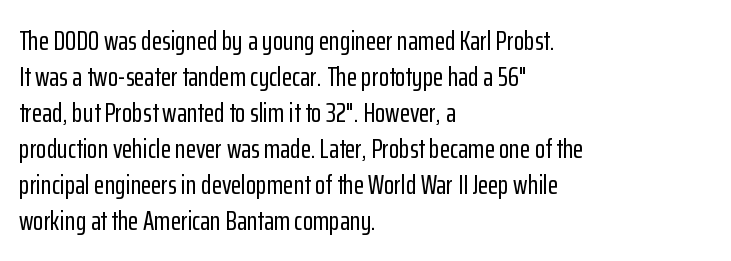
{"italic": "no", "underline": "no", "align": "left", "line_spacing": "normal", "line_spacing_ratio": 1.33, "letter_spacing": "normal", "letter_spacing_em": 0.0, "glyph_px": 27}
